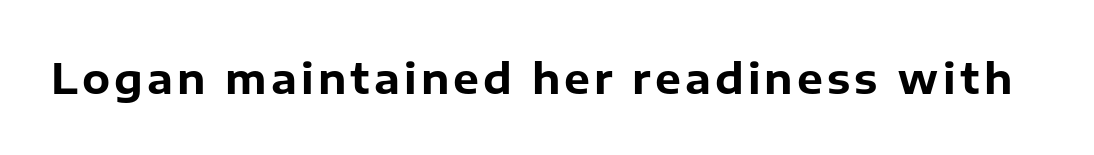
The image shows 41 px bold sans-serif type, upright; set not underlined; low stroke contrast and a medium x-height.
